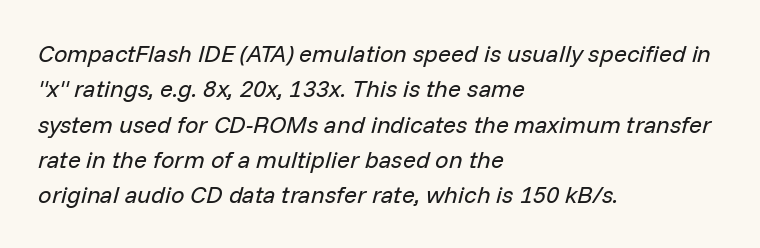
The rendering keeps characters at their native spacing. Nobody drew a line under any word here. Is the stroke heavy? The answer is a plain regular-or-lighter. Does the copy run flush right? No — it runs flush left.
